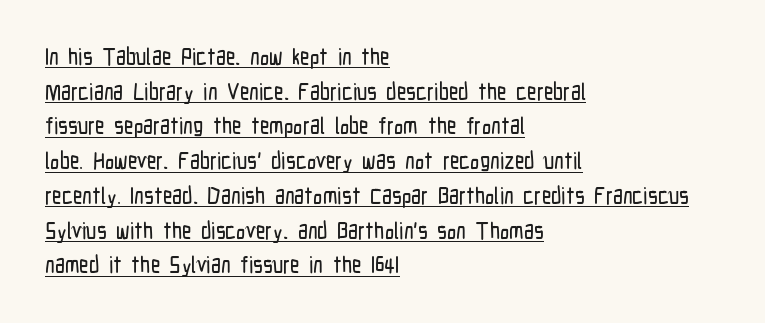
{"italic": "no", "underline": "yes", "align": "left", "line_spacing": "normal", "line_spacing_ratio": 1.51, "letter_spacing": "normal", "letter_spacing_em": 0.0, "glyph_px": 23}
